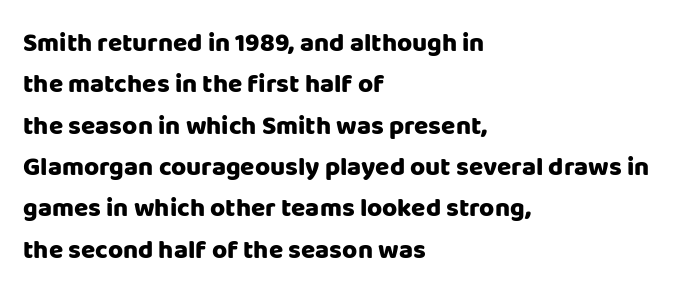
Descenders are the only things crossing below the line. Honestly, the row spacing looks completely unremarkable. The font is running at its bold setting. Inter-character spacing is left at the font's built-in metrics. Vertical strokes here are truly vertical.
